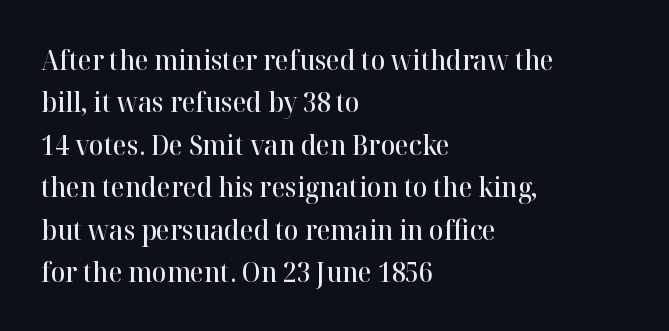
Q: Is the text bold? A: Semi-bold.
Q: Is the text italic (slanted)? A: No, it is upright.
Q: Is the text underlined? A: No.
Q: How is the paragraph aligned? A: Left-aligned.
Q: Is the spacing between letters normal or unusually wide? A: Normal.
Q: Is the spacing between lines tight, normal or loose? A: Normal.
